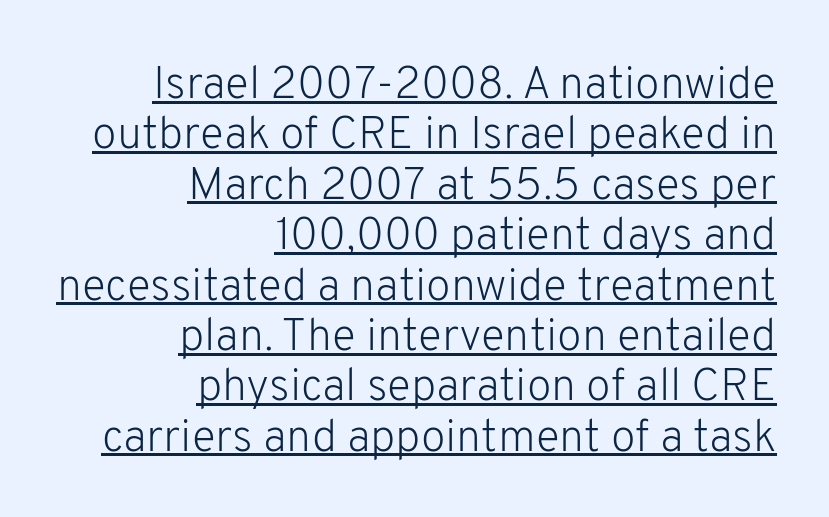
Q: Is the text bold? A: No.
Q: Is the text italic (slanted)? A: No, it is upright.
Q: Is the typeface a serif or a sans-serif typeface? A: Sans-serif.
Q: Is the text underlined? A: Yes.
Q: How is the paragraph aligned? A: Right-aligned.
Q: Is the spacing between letters normal or unusually wide? A: Normal.
Q: Is the spacing between lines tight, normal or loose? A: Tight.
Q: Width (condensed, normal, or wide)? A: Normal.
Q: Stroke contrast? A: Low.
Q: x-height? A: Medium.
Q: Monospaced? A: No.
